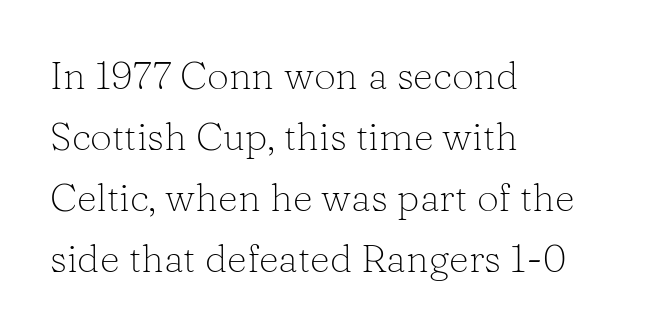
The image shows 39 px light serif type, upright; set left-aligned, normal line spacing (1.56x), normal letter spacing, not underlined; low stroke contrast and a medium x-height.
